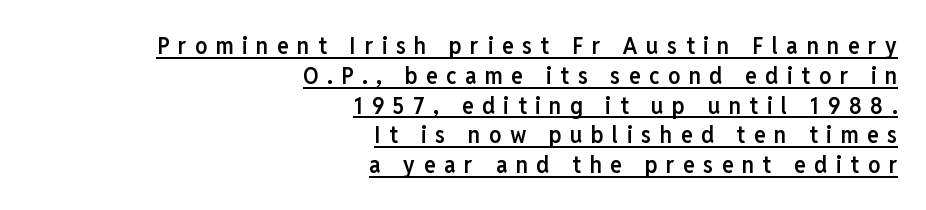
The image shows 24 px text type, upright; set right-aligned, line spacing 1.24x, unusually wide letter spacing (+0.36 em), underlined.
